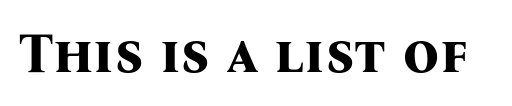
{"serif": "yes", "italic": "no", "bold": "yes", "weight": "bold", "width": "normal", "stroke_contrast": "medium", "x_height": "medium", "monospaced": "no", "underline": "no", "letter_spacing": "normal", "letter_spacing_em": 0.0, "glyph_px": 57}
